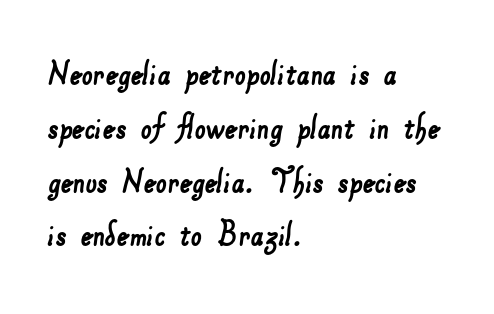
The image shows 39 px sans-serif type; set left-aligned, normal line spacing (1.38x), normal letter spacing, not underlined; low stroke contrast and a small x-height.
